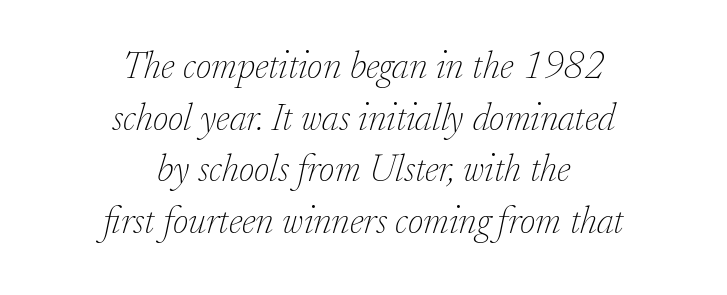
Q: Is the text bold? A: No.
Q: Is the text italic (slanted)? A: Yes, it leans right by about 17 degrees.
Q: Is the typeface a serif or a sans-serif typeface? A: Serif.
Q: Is the text underlined? A: No.
Q: How is the paragraph aligned? A: Centered.
Q: Is the spacing between letters normal or unusually wide? A: Normal.
Q: Is the spacing between lines tight, normal or loose? A: Normal.
Q: Width (condensed, normal, or wide)? A: Normal.
Q: Stroke contrast? A: Low.
Q: x-height? A: Small.
Q: Monospaced? A: No.
